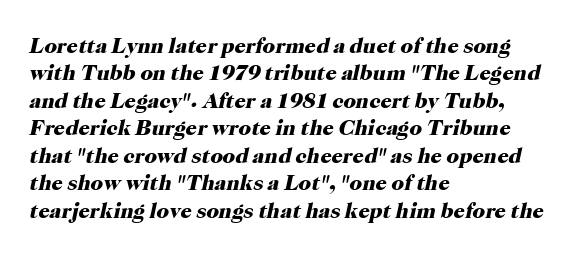
The image shows 22 px bold type, italic (leaning right); set left-aligned, normal line spacing (1.25x), normal letter spacing, not underlined.
